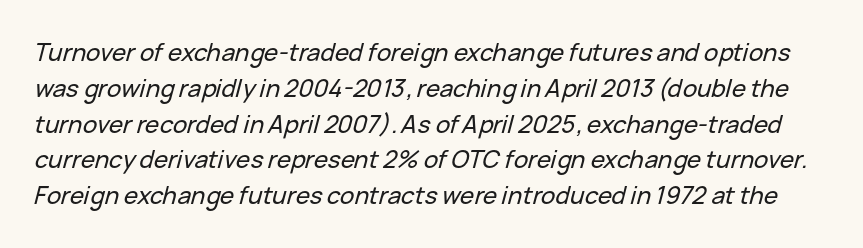
{"italic": "yes", "lean": "right", "slant_degrees": 15, "underline": "no", "line_spacing": "normal", "line_spacing_ratio": 1.49, "letter_spacing": "normal", "letter_spacing_em": 0.0, "glyph_px": 24}
